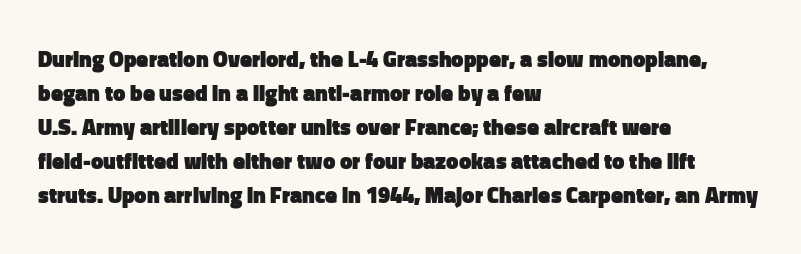
Q: Is the text bold? A: Yes.
Q: Is the text italic (slanted)? A: No, it is upright.
Q: Is the text underlined? A: No.
Q: How is the paragraph aligned? A: Left-aligned.
Q: Is the spacing between letters normal or unusually wide? A: Normal.
Q: Is the spacing between lines tight, normal or loose? A: Normal.
